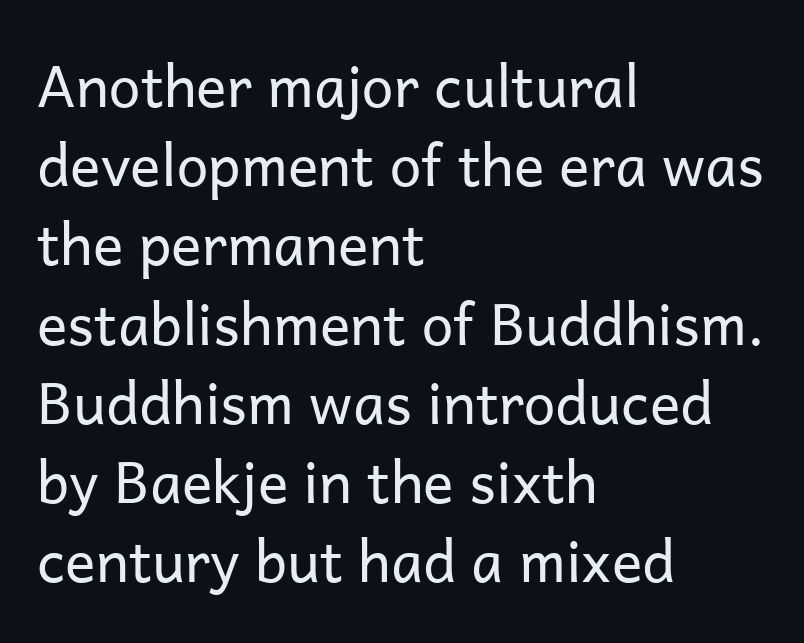
{"serif": "no", "italic": "no", "bold": "no", "weight": "regular", "width": "normal", "stroke_contrast": "low", "x_height": "medium", "monospaced": "no", "underline": "no", "align": "left", "line_spacing": "normal", "line_spacing_ratio": 1.39, "letter_spacing": "normal", "letter_spacing_em": 0.0, "glyph_px": 57}
